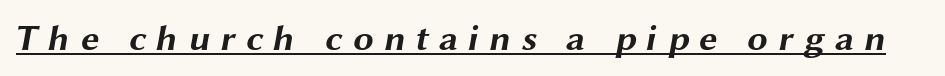
Q: Is the text bold? A: Yes.
Q: Is the typeface a serif or a sans-serif typeface? A: Sans-serif.
Q: Is the text underlined? A: Yes.
Q: Is the spacing between letters normal or unusually wide? A: Unusually wide.
Q: Width (condensed, normal, or wide)? A: Wide.
Q: Stroke contrast? A: Medium.
Q: x-height? A: Medium.
Q: Monospaced? A: No.
